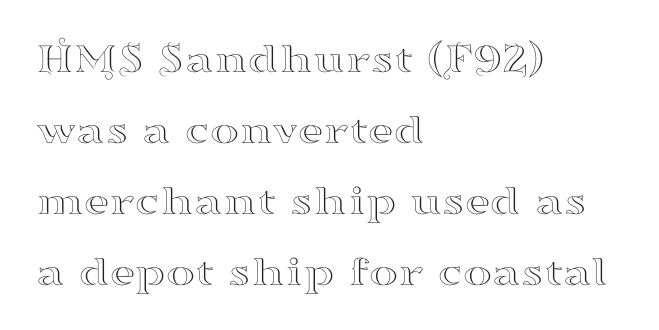
The image shows 44 px wide serif type, upright; set left-aligned, normal line spacing (1.61x), normal letter spacing, not underlined; high stroke contrast and a small x-height.
